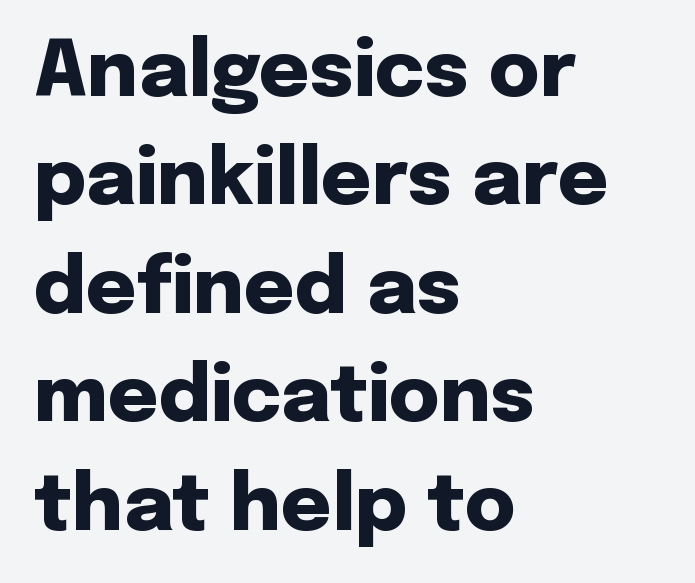
Q: Is the text bold? A: Yes.
Q: Is the text italic (slanted)? A: No, it is upright.
Q: Is the typeface a serif or a sans-serif typeface? A: Sans-serif.
Q: Is the text underlined? A: No.
Q: How is the paragraph aligned? A: Left-aligned.
Q: Is the spacing between letters normal or unusually wide? A: Normal.
Q: Is the spacing between lines tight, normal or loose? A: Normal.
Q: Width (condensed, normal, or wide)? A: Normal.
Q: Stroke contrast? A: Low.
Q: x-height? A: Medium.
Q: Monospaced? A: No.
